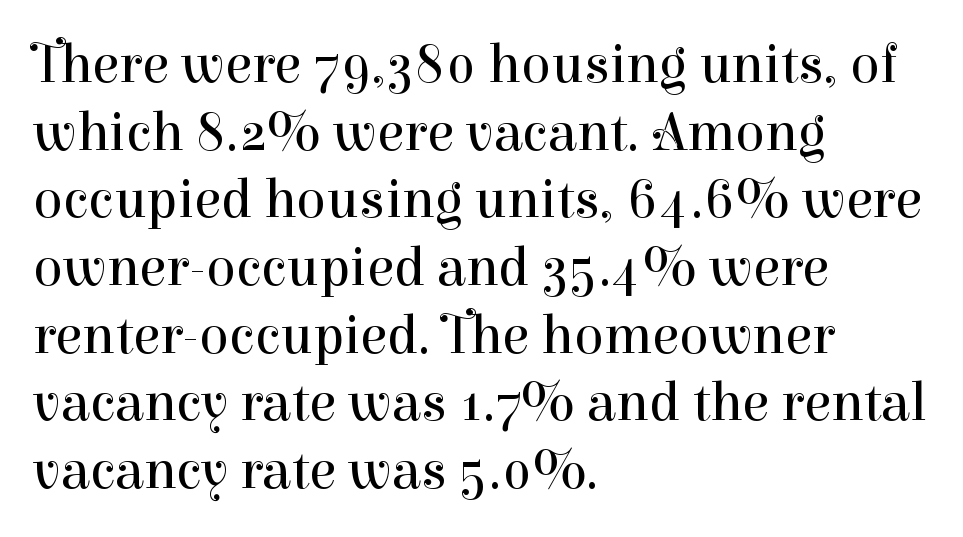
The image shows 55 px regular-weight serif type, upright; set left-aligned, line spacing 1.23x, normal letter spacing, not underlined; high stroke contrast and a medium x-height.
